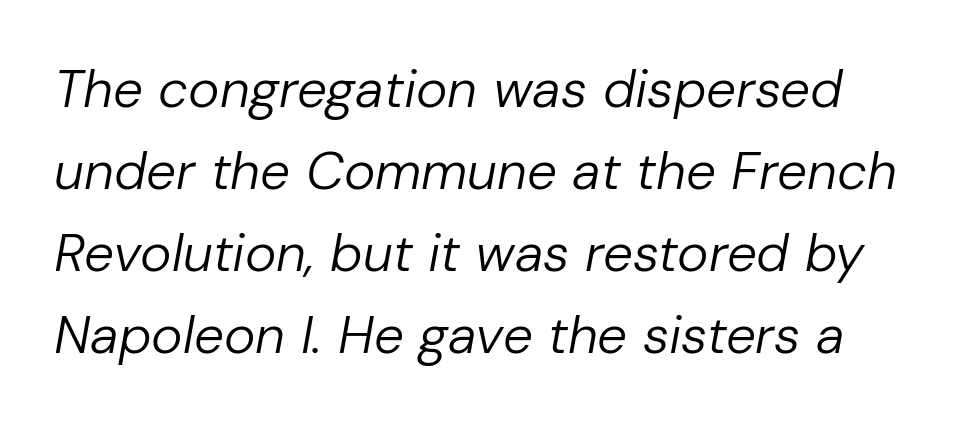
Beneath every word, the page is bare. In terms of leading, this rendering sits right in the middle. Proportional: the letters do not fall into vertical columns. There's an unmistakable incline to the writing here. Standard letterfit; no display-style spreading of the glyphs. A quiet, ordinary-to-light weight characterises the typeface.
